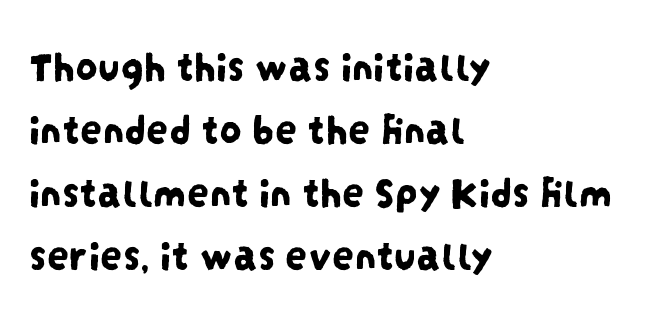
The image shows 44 px condensed sans-serif type; set left-aligned, normal line spacing (1.43x), normal letter spacing, not underlined; low stroke contrast and a large x-height.
